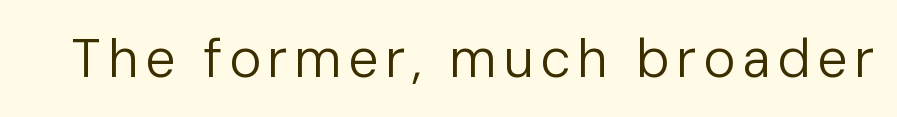
The image shows 54 px regular-weight sans-serif type, upright; set not underlined; low stroke contrast and a medium x-height.
